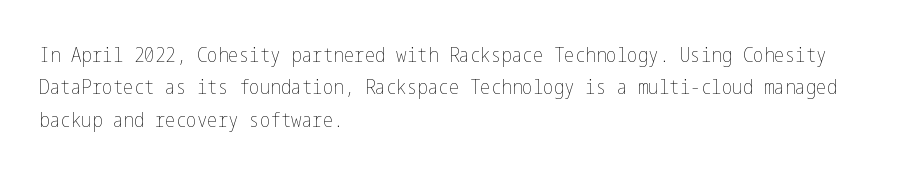
Q: Is the text bold? A: No.
Q: Is the text italic (slanted)? A: No, it is upright.
Q: Is the text underlined? A: No.
Q: How is the paragraph aligned? A: Left-aligned.
Q: Is the spacing between letters normal or unusually wide? A: Normal.
Q: Is the spacing between lines tight, normal or loose? A: Normal.
